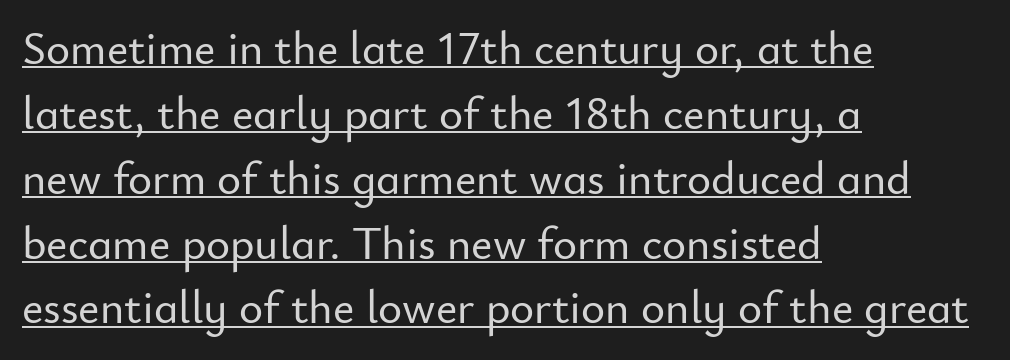
{"serif": "no", "italic": "no", "width": "normal", "stroke_contrast": "low", "x_height": "small", "monospaced": "no", "underline": "yes", "align": "left", "line_spacing": "normal", "line_spacing_ratio": 1.41, "letter_spacing": "normal", "letter_spacing_em": 0.0, "glyph_px": 46}
